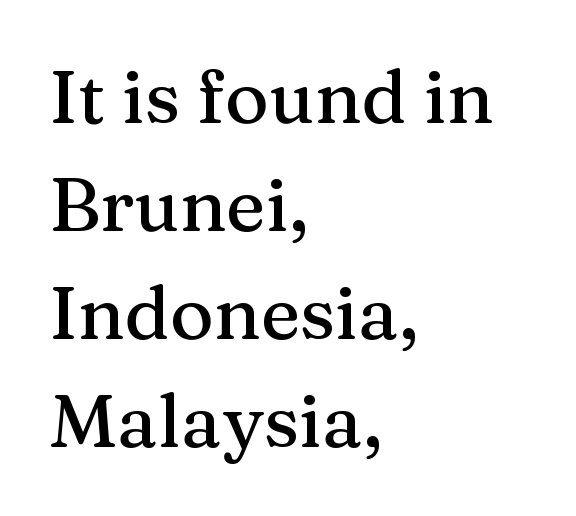
Is the block centered? No — it sits flush against the left margin. Look at the bottom of the vertical strokes: they flare into serifs here. Each new line begins a customary step beneath the previous one. In terms of posture, this sample is upright. The tracking reads as untouched default to a designer's eye. Underlining? Definitely not there.
